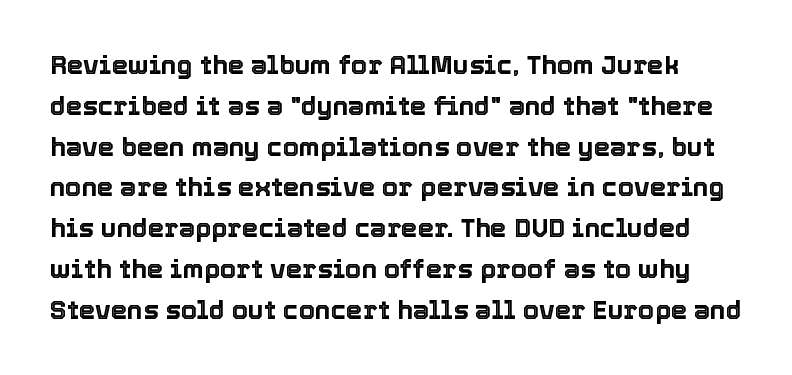
The image shows 26 px text type, upright; set normal line spacing (1.57x), normal letter spacing, not underlined.
